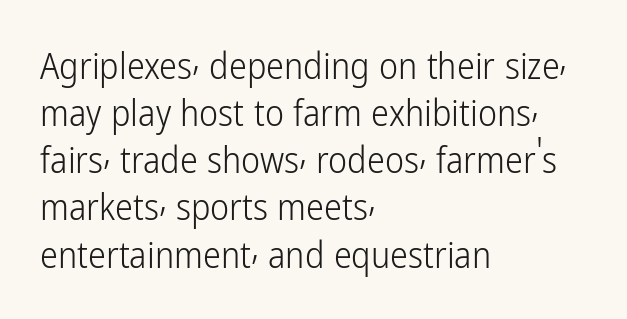
Q: Is the text bold? A: No.
Q: Is the text italic (slanted)? A: No, it is upright.
Q: Is the typeface a serif or a sans-serif typeface? A: Sans-serif.
Q: Is the text underlined? A: No.
Q: How is the paragraph aligned? A: Left-aligned.
Q: Is the spacing between letters normal or unusually wide? A: Normal.
Q: Is the spacing between lines tight, normal or loose? A: Normal.
Q: Width (condensed, normal, or wide)? A: Condensed.
Q: Stroke contrast? A: Low.
Q: x-height? A: Medium.
Q: Monospaced? A: No.
